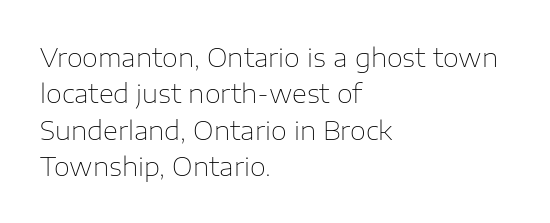
The image shows 26 px text type, upright; set left-aligned, normal line spacing (1.4x), normal letter spacing, not underlined.
